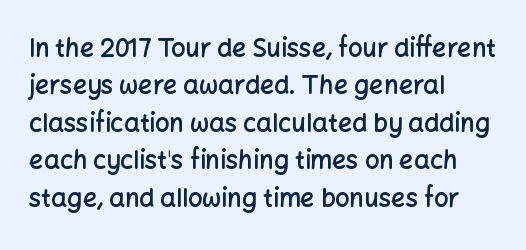
{"italic": "no", "bold": "semi", "underline": "no", "align": "left", "line_spacing": "normal", "line_spacing_ratio": 1.5, "letter_spacing": "normal", "letter_spacing_em": 0.0, "glyph_px": 25}
